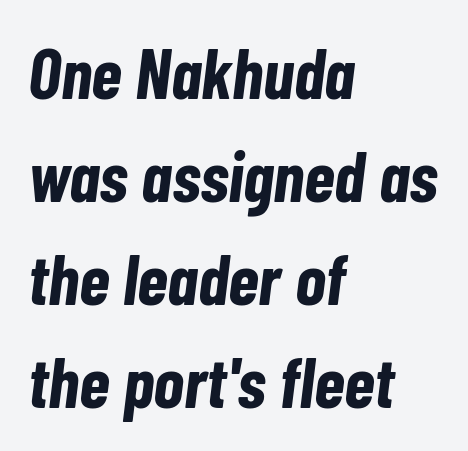
Q: Is the text bold? A: Yes.
Q: Is the text italic (slanted)? A: Yes, it leans right by about 7 degrees.
Q: Is the text underlined? A: No.
Q: How is the paragraph aligned? A: Left-aligned.
Q: Is the spacing between letters normal or unusually wide? A: Normal.
Q: Is the spacing between lines tight, normal or loose? A: Normal.
Q: Width (condensed, normal, or wide)? A: Condensed.
Q: Stroke contrast? A: Low.
Q: x-height? A: Medium.
Q: Monospaced? A: No.
